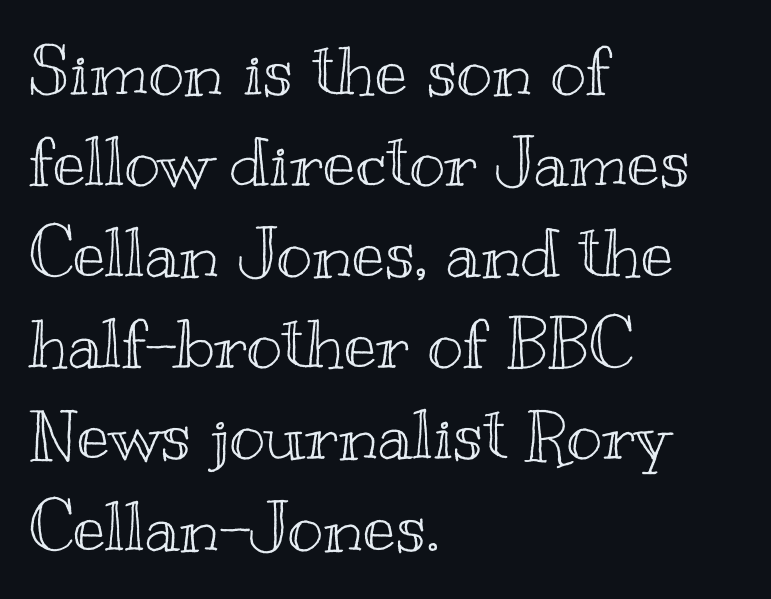
The image shows 68 px wide type, upright; set left-aligned, normal line spacing (1.34x), normal letter spacing, not underlined; a small x-height.
